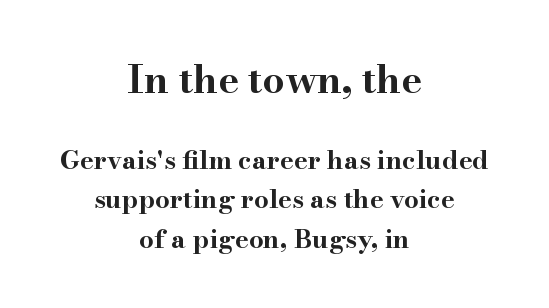
{"serif": "yes", "italic": "no", "bold": "yes", "weight": "bold", "width": "wide", "stroke_contrast": "high", "x_height": "small", "monospaced": "no", "underline": "no", "align": "center", "line_spacing": "normal", "line_spacing_ratio": 1.51, "letter_spacing": "normal", "letter_spacing_em": 0.0, "larger_block": "first", "size_ratio": 1.5, "glyph_px": 39}
